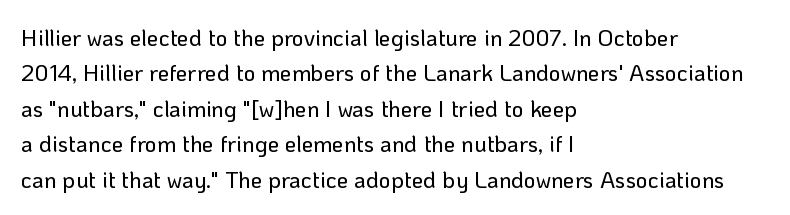
Q: Is the text italic (slanted)? A: No, it is upright.
Q: Is the text underlined? A: No.
Q: How is the paragraph aligned? A: Left-aligned.
Q: Is the spacing between letters normal or unusually wide? A: Normal.
Q: Is the spacing between lines tight, normal or loose? A: Normal.
